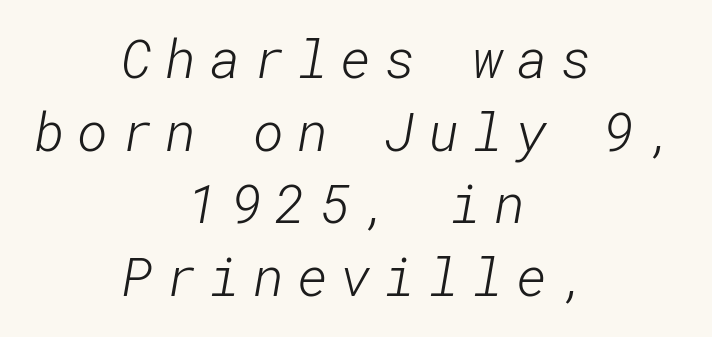
The image shows 53 px light sans-serif type; set centered, normal line spacing (1.37x), unusually wide letter spacing (+0.24 em), not underlined; low stroke contrast and a medium x-height.
